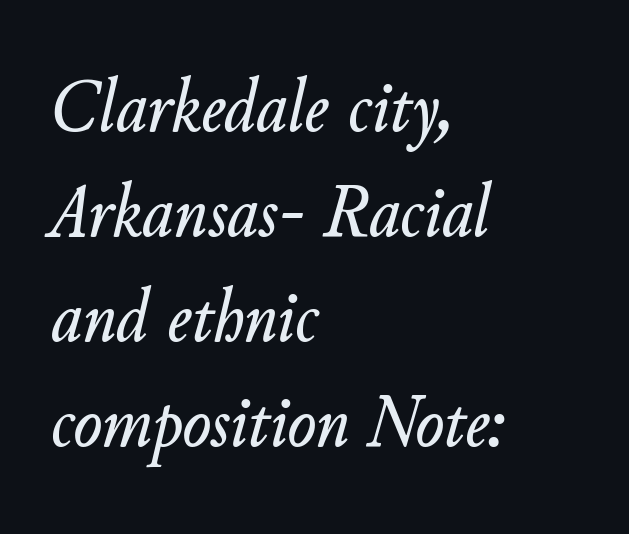
Underlining? Definitely not there. Each letter keeps its own natural width here, so spacing adapts to shape. The lines sit at an ordinary, default distance from one another. Is the type slanted? Yes — the strokes lean at a clear angle. Every row of glyphs begins at an identical x-position on the left. Characters follow at the spacing the type designer built in.
